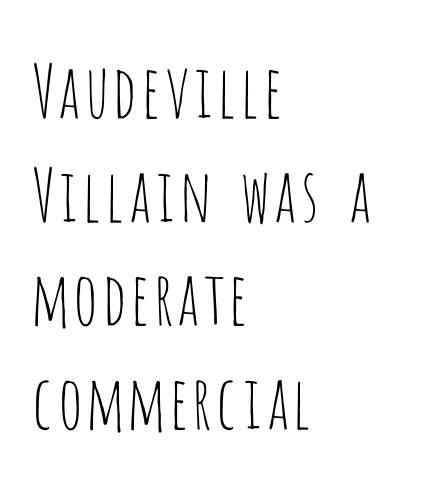
{"serif": "no", "italic": "no", "bold": "no", "weight": "thin", "width": "condensed", "stroke_contrast": "low", "x_height": "large", "monospaced": "no", "underline": "no", "align": "left", "line_spacing": "normal", "line_spacing_ratio": 1.42, "letter_spacing": "normal", "letter_spacing_em": 0.0, "glyph_px": 73}
